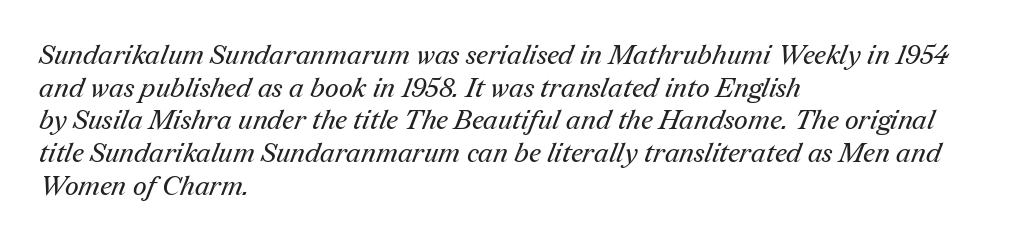
The image shows 27 px text type; set left-aligned, line spacing 1.21x, normal letter spacing, not underlined.
